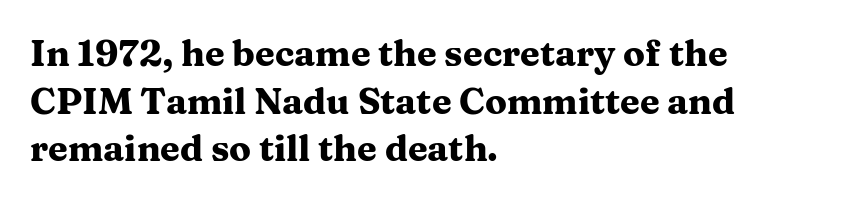
A typesetter would label this face a serif. The designer left line spacing at the default. Words float on clear page, feet unadorned. Short and long lines alike share a common starting point at left. Look at the tracking — it's just the regular setting, nothing added.
